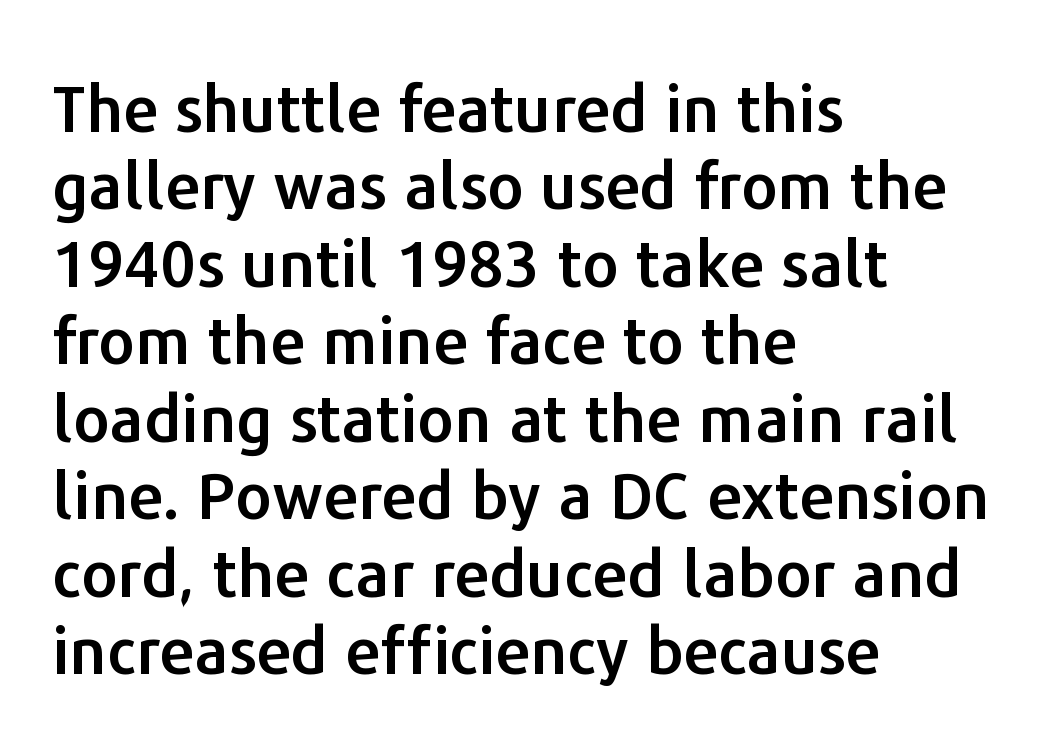
Q: Is the text italic (slanted)? A: No, it is upright.
Q: Is the typeface a serif or a sans-serif typeface? A: Sans-serif.
Q: Is the text underlined? A: No.
Q: How is the paragraph aligned? A: Left-aligned.
Q: Is the spacing between letters normal or unusually wide? A: Normal.
Q: Width (condensed, normal, or wide)? A: Normal.
Q: Stroke contrast? A: Low.
Q: x-height? A: Medium.
Q: Monospaced? A: No.
